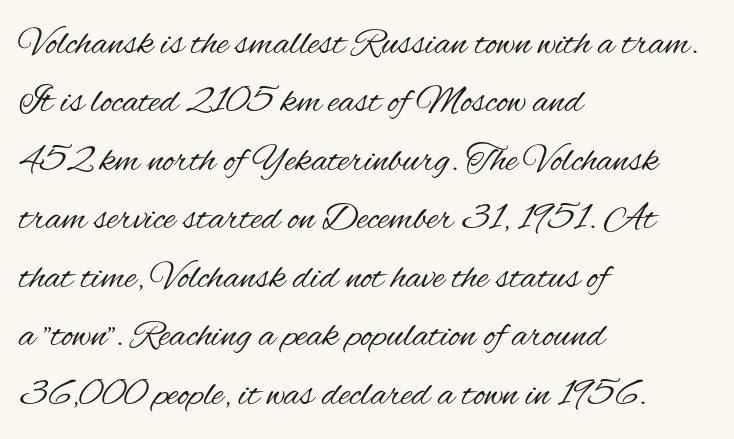
{"serif": "no", "bold": "no", "weight": "regular", "width": "condensed", "stroke_contrast": "medium", "x_height": "small", "monospaced": "no", "underline": "no", "align": "left", "line_spacing": "normal", "line_spacing_ratio": 1.5, "letter_spacing": "normal", "letter_spacing_em": 0.0, "glyph_px": 39}
